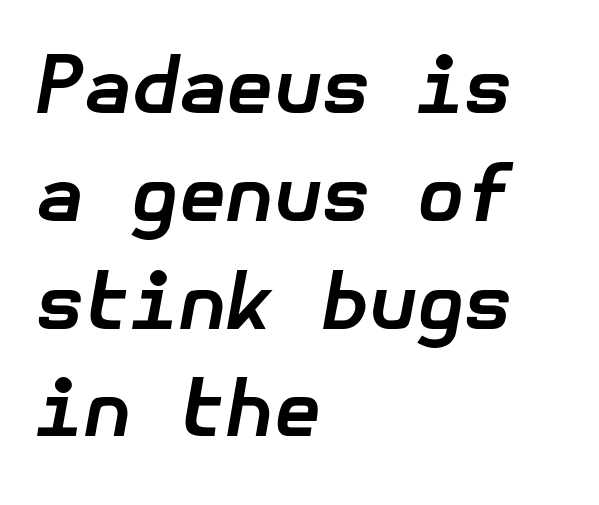
The image shows 77 px bold type, italic (leaning right); set left-aligned, normal line spacing (1.4x), normal letter spacing, not underlined; low stroke contrast and a medium x-height.
